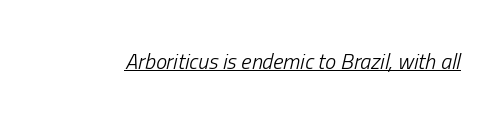
{"italic": "yes", "lean": "right", "slant_degrees": 13, "bold": "no", "underline": "yes", "letter_spacing": "normal", "letter_spacing_em": 0.0, "glyph_px": 22}
